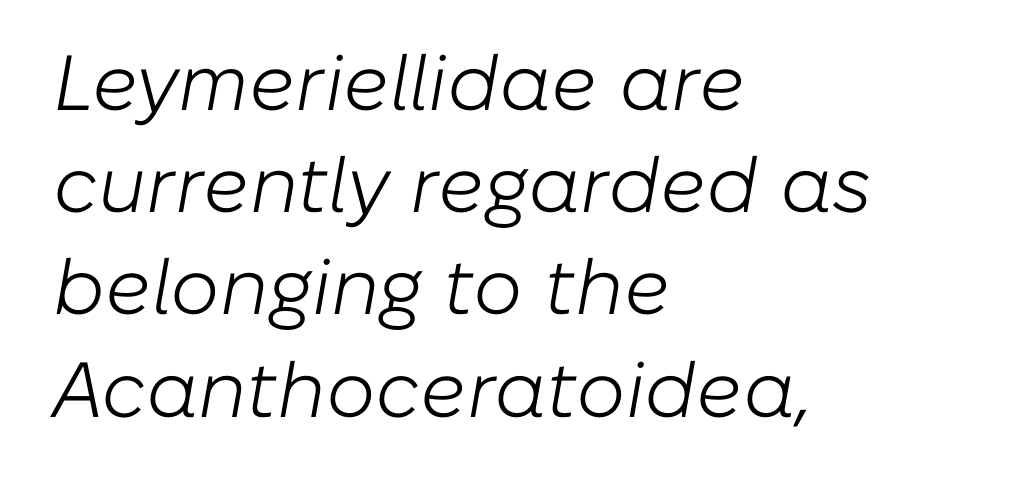
Is the stroke heavy? The answer is a plain regular-or-lighter. Varying glyph widths throughout — classic text-font behaviour. A typesetter would call this leading conventional body-copy spacing. The passage shown is not underscored anywhere. Characters are canted at an angle relative to the baseline's perpendicular.
